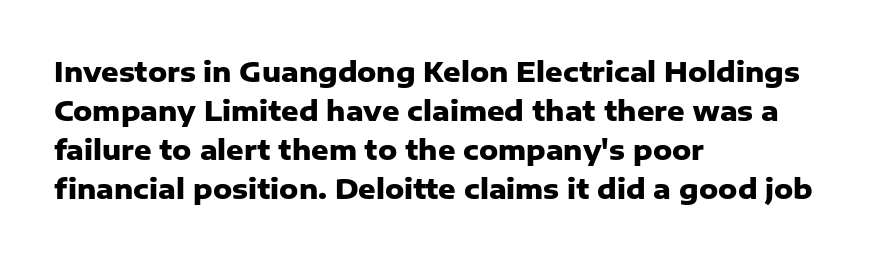
{"italic": "no", "bold": "yes", "underline": "no", "align": "left", "line_spacing": "normal", "line_spacing_ratio": 1.44, "letter_spacing": "normal", "letter_spacing_em": 0.0, "glyph_px": 27}
